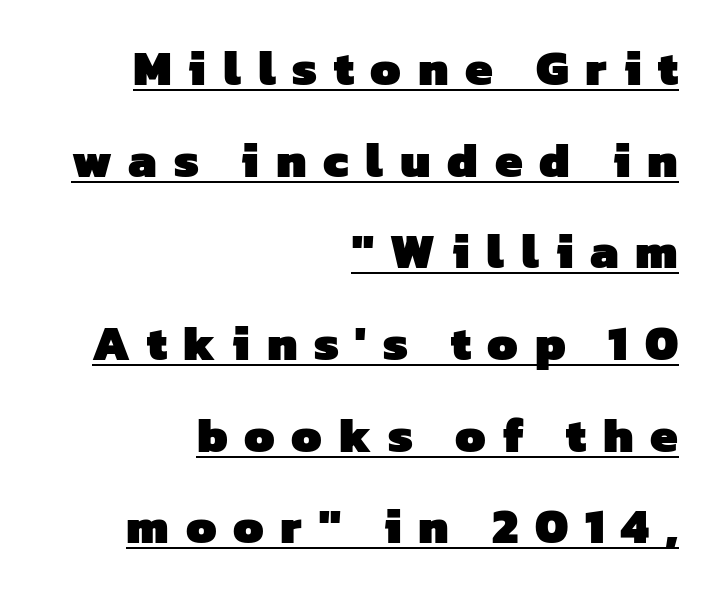
Q: Is the text bold? A: Yes.
Q: Is the typeface a serif or a sans-serif typeface? A: Sans-serif.
Q: Is the text underlined? A: Yes.
Q: How is the paragraph aligned? A: Right-aligned.
Q: Is the spacing between letters normal or unusually wide? A: Unusually wide.
Q: Width (condensed, normal, or wide)? A: Normal.
Q: Stroke contrast? A: Low.
Q: x-height? A: Medium.
Q: Monospaced? A: No.
